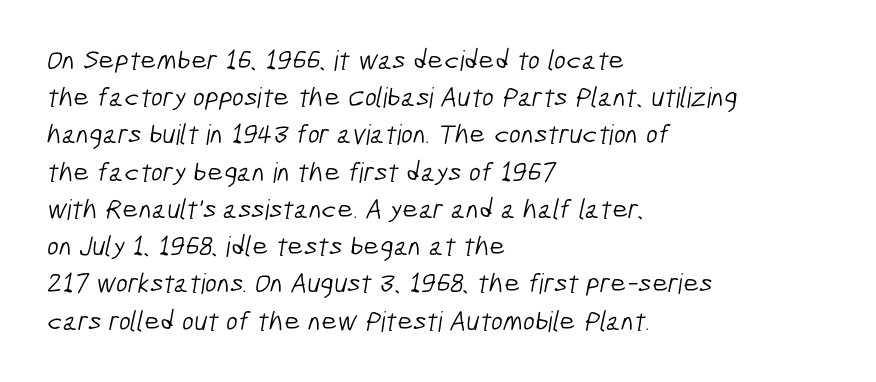
The image shows 28 px light, condensed sans-serif type; set left-aligned, normal line spacing (1.33x), normal letter spacing, not underlined; low stroke contrast and a medium x-height.
